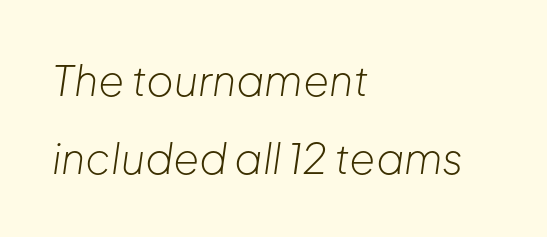
The image shows 42 px light type, italic (leaning right); set left-aligned, line spacing 1.86x, normal letter spacing, not underlined; low stroke contrast and a medium x-height.
